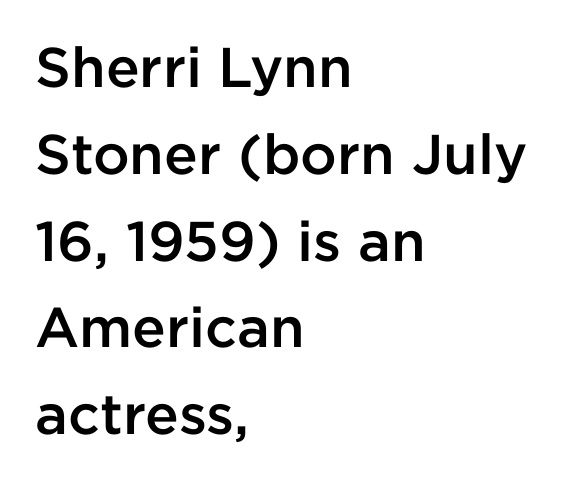
Q: Is the text bold? A: Semi-bold.
Q: Is the text italic (slanted)? A: No, it is upright.
Q: Is the typeface a serif or a sans-serif typeface? A: Sans-serif.
Q: Is the text underlined? A: No.
Q: How is the paragraph aligned? A: Left-aligned.
Q: Is the spacing between letters normal or unusually wide? A: Normal.
Q: Is the spacing between lines tight, normal or loose? A: Normal.
Q: Width (condensed, normal, or wide)? A: Normal.
Q: Stroke contrast? A: Low.
Q: x-height? A: Medium.
Q: Monospaced? A: No.
